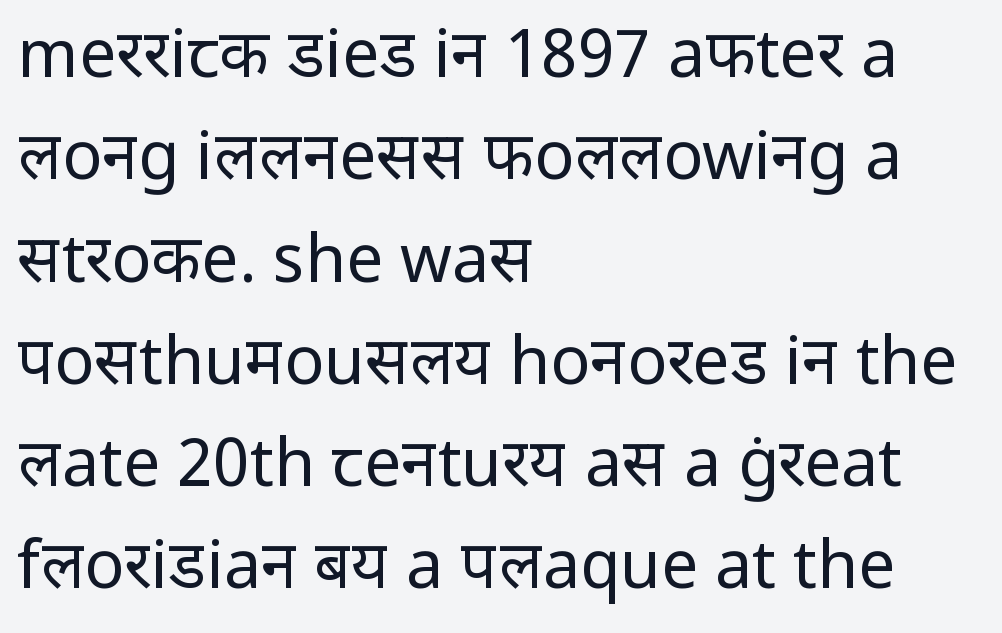
The image shows 66 px regular-weight sans-serif type, upright; set left-aligned, normal line spacing (1.55x), normal letter spacing, not underlined; low stroke contrast and a medium x-height.
